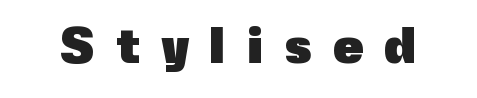
The image shows 50 px heavy sans-serif type, upright; set unusually wide letter spacing (+0.41 em), not underlined; a medium x-height.
